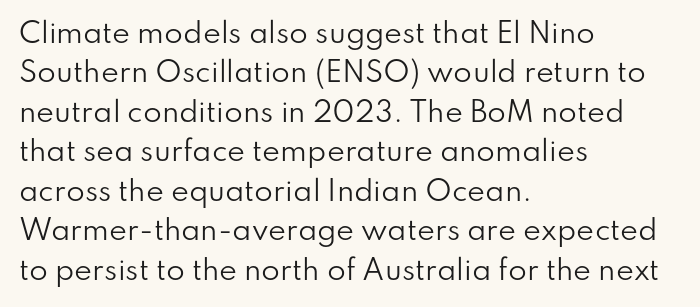
The image shows 27 px text type, upright; set left-aligned, normal line spacing (1.46x), normal letter spacing, not underlined.
